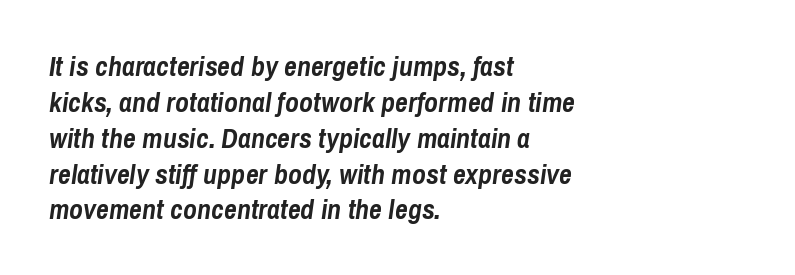
The image shows 28 px semibold, condensed type, italic (leaning right); set left-aligned, normal line spacing (1.28x), normal letter spacing, not underlined; low stroke contrast and a medium x-height.
